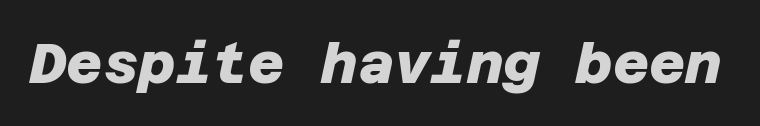
The image shows 56 px heavy sans-serif type; set normal letter spacing, not underlined; low stroke contrast and a large x-height.
